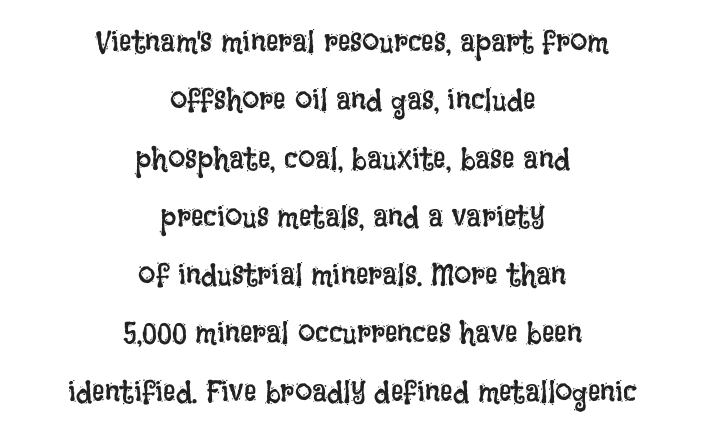
Visually the block forms a symmetrical silhouette, jagged on both flanks. Bare-footed words on every line. Spacing between characters is what you'd get straight out of the box. Proportional: the letters do not fall into vertical columns. Quick note: not italic, upright. Counters stay open thanks to moderate or lighter strokes.
